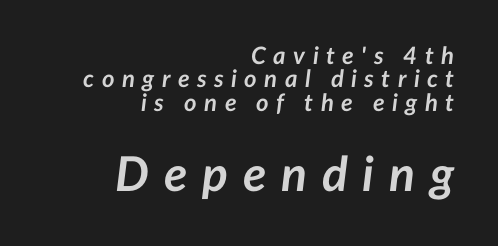
{"italic": "yes", "lean": "right", "slant_degrees": 7, "bold": "yes", "weight": "semibold", "width": "normal", "stroke_contrast": "low", "x_height": "medium", "monospaced": "no", "underline": "no", "align": "right", "line_spacing": "tight", "line_spacing_ratio": 0.97, "letter_spacing": "wide", "letter_spacing_em": 0.31, "larger_block": "second", "size_ratio": 2.0, "glyph_px": 48}
